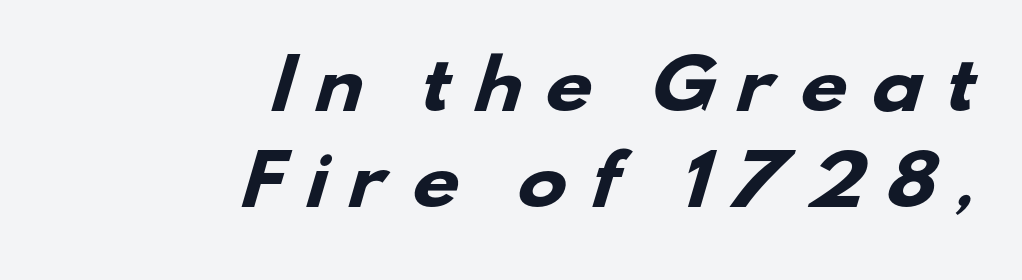
Q: Is the text bold? A: Yes.
Q: Is the typeface a serif or a sans-serif typeface? A: Sans-serif.
Q: Is the text underlined? A: No.
Q: How is the paragraph aligned? A: Right-aligned.
Q: Is the spacing between letters normal or unusually wide? A: Unusually wide.
Q: Is the spacing between lines tight, normal or loose? A: Normal.
Q: Width (condensed, normal, or wide)? A: Wide.
Q: Stroke contrast? A: Low.
Q: x-height? A: Small.
Q: Monospaced? A: No.
